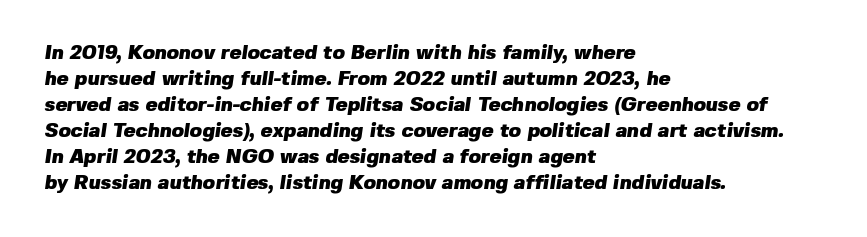
Set as a true bold cut, around the 700 mark. The line-height multiplier appears to be the usual default. Underline: absent. Leftover space on each line is placed entirely after the last word.
